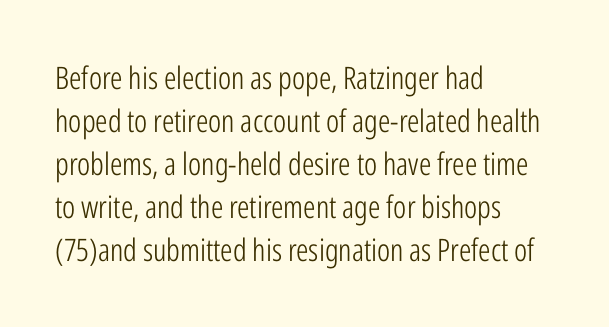
This rendering leaves character spacing at its baseline value. The paragraph has a hard left edge and a soft right edge. What's the leading like? Ordinary, nothing unusual. Each row of text sits above clean, open space. Every character sits straight up, as roman type does. Here the designer chose a conventional face with non-uniform glyph widths.
